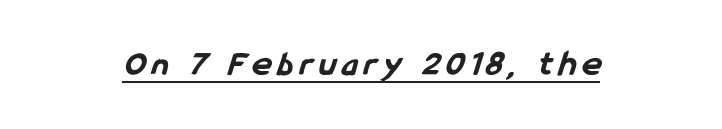
{"serif": "no", "bold": "yes", "weight": "bold", "width": "condensed", "stroke_contrast": "low", "x_height": "medium", "monospaced": "no", "underline": "yes", "glyph_px": 36}
